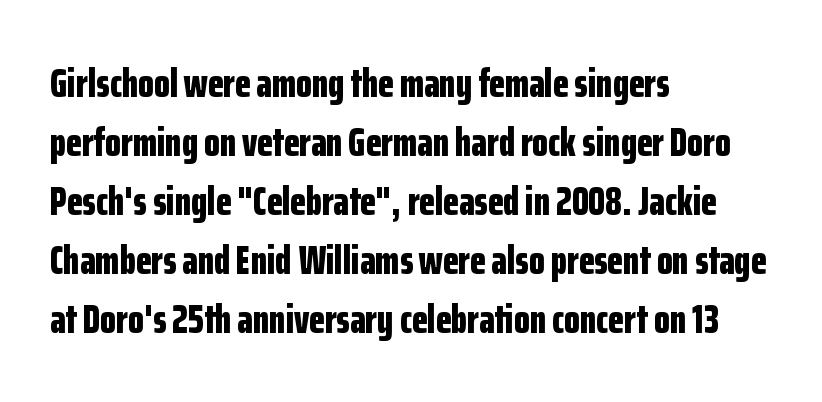
Is the block centered? No — it sits flush against the left margin. Is this a sans? Yes — the strokes have no serifs. Observe the ordinary spacing: letters are neighbours, not strangers. Quick note: not italic, upright. The passage shown is not underscored anywhere. Summary of vertical rhythm: regular, with standard interline spacing.
